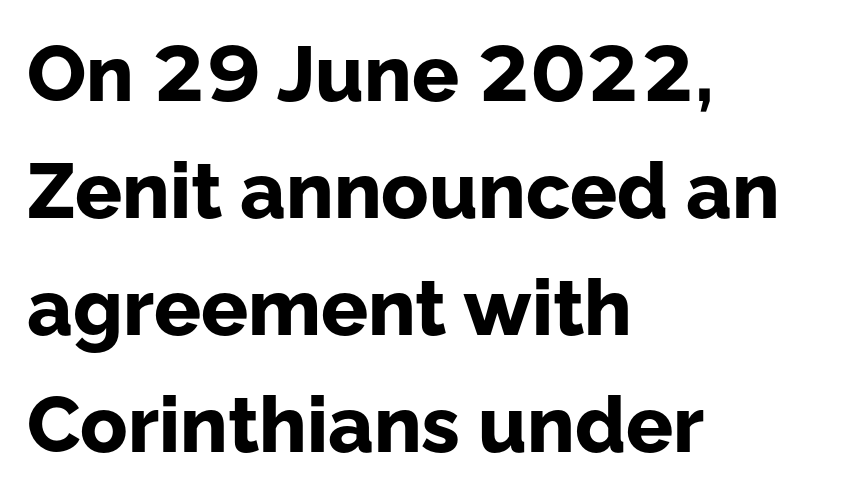
{"serif": "no", "italic": "no", "bold": "yes", "weight": "bold", "width": "normal", "stroke_contrast": "low", "x_height": "medium", "monospaced": "no", "underline": "no", "align": "left", "line_spacing": "normal", "line_spacing_ratio": 1.5, "letter_spacing": "normal", "letter_spacing_em": 0.0, "glyph_px": 78}
